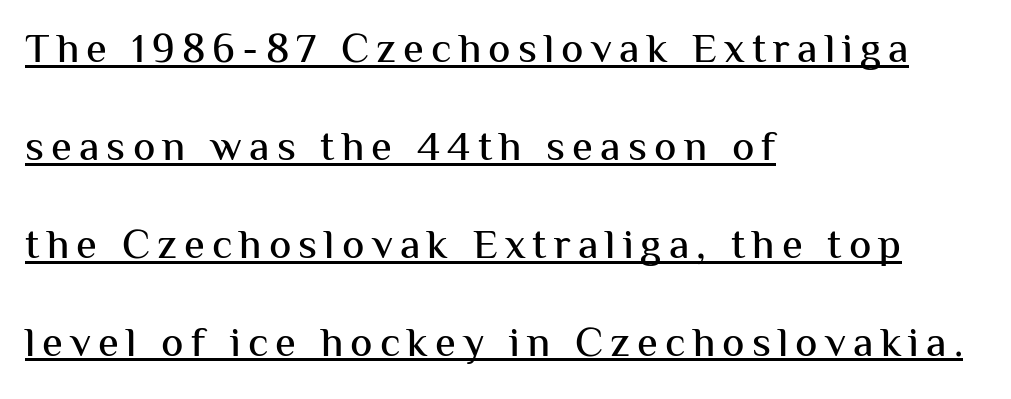
The image shows 42 px sans-serif type, upright; set left-aligned, loose line spacing (2.33x), underlined; medium stroke contrast and a medium x-height.
